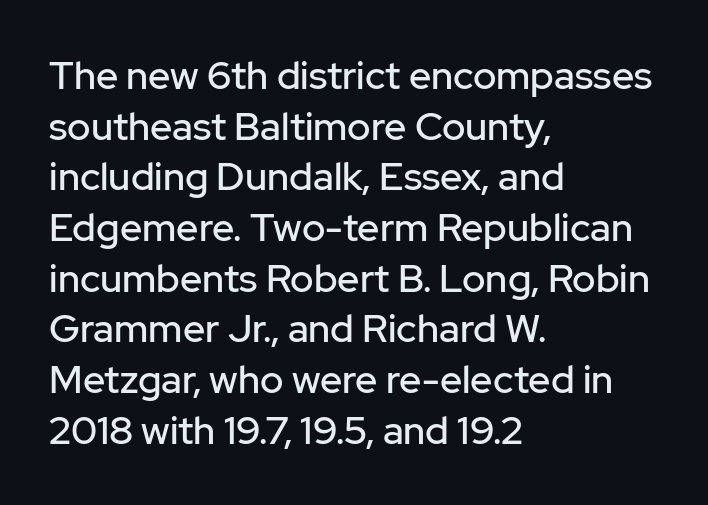
{"serif": "no", "italic": "no", "width": "normal", "stroke_contrast": "low", "x_height": "medium", "monospaced": "no", "underline": "no", "align": "left", "line_spacing": "normal", "line_spacing_ratio": 1.3, "letter_spacing": "normal", "letter_spacing_em": 0.0, "glyph_px": 39}
